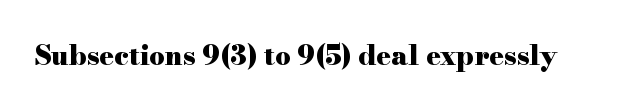
{"italic": "no", "bold": "yes", "underline": "no", "letter_spacing": "normal", "letter_spacing_em": 0.0, "glyph_px": 27}
